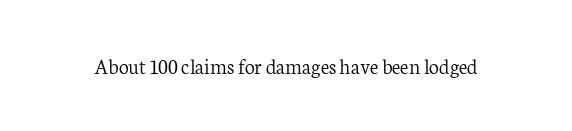
The space directly below the letters is spotless. Quick note: not italic, upright. The line texture is even and compact thanks to regular tracking. These glyphs show unthickened strokes, regular width or finer.
